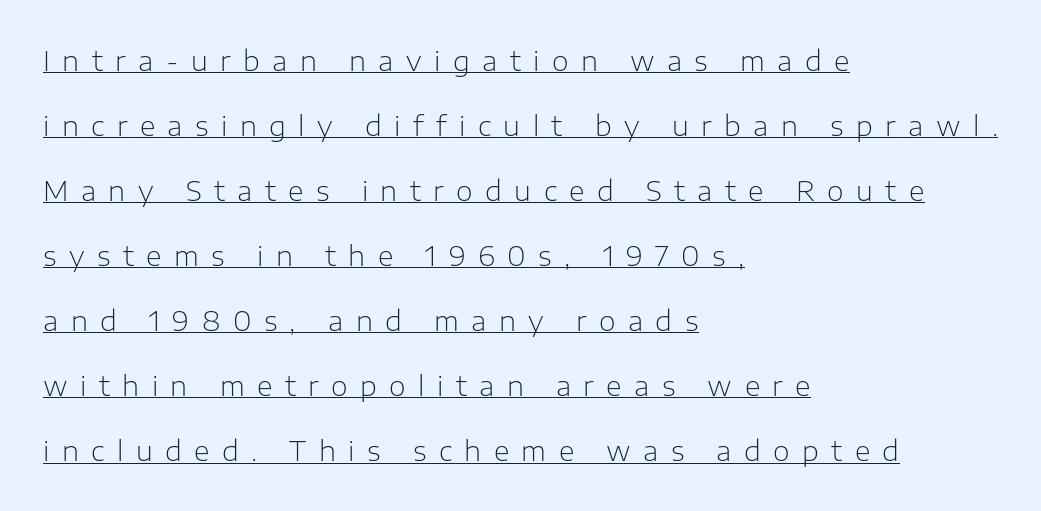
The image shows 27 px text type, upright; set left-aligned, loose line spacing (2.41x), unusually wide letter spacing (+0.46 em), underlined.
